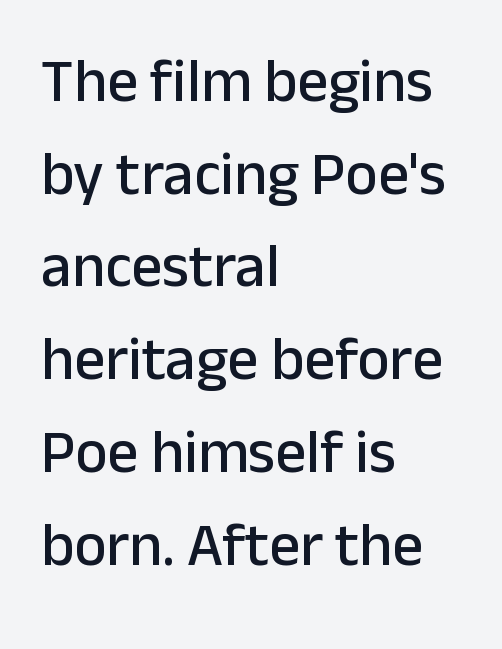
{"serif": "no", "italic": "no", "width": "normal", "stroke_contrast": "low", "x_height": "medium", "monospaced": "no", "underline": "no", "align": "left", "line_spacing": "normal", "line_spacing_ratio": 1.52, "letter_spacing": "normal", "letter_spacing_em": 0.0, "glyph_px": 61}
